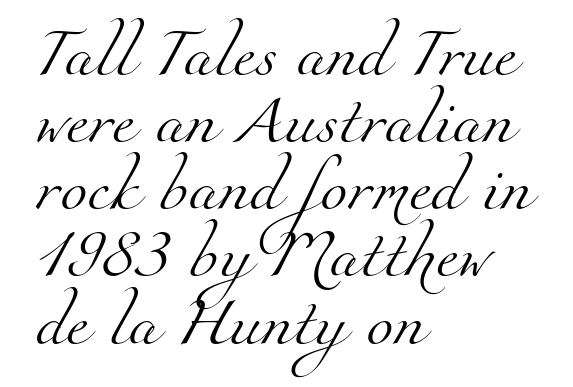
Note: serifs present on the glyphs. How would I describe the line gaps? Plain and ordinary. Bold? No — there's no thickening of the strokes. Plain, unruled lines of type. Default kerning and tracking; the words read as compact shapes. You could not count columns in this text — the font is proportionally spaced.
